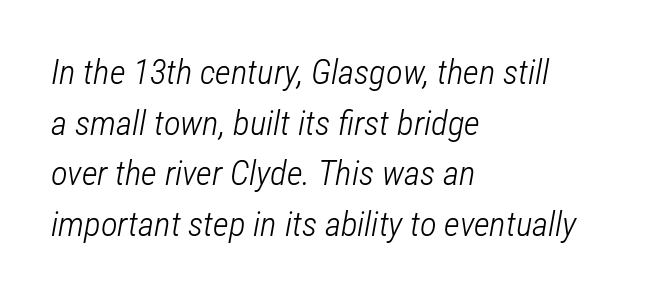
{"italic": "yes", "lean": "right", "slant_degrees": 12, "bold": "no", "weight": "light", "width": "condensed", "stroke_contrast": "low", "x_height": "medium", "monospaced": "no", "underline": "no", "align": "left", "line_spacing": "normal", "line_spacing_ratio": 1.45, "letter_spacing": "normal", "letter_spacing_em": 0.0, "glyph_px": 35}
